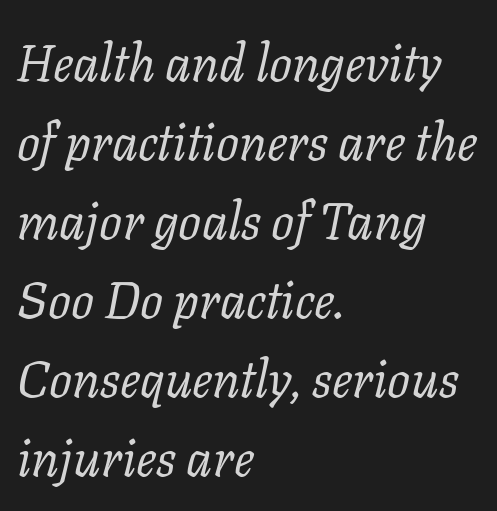
The foot of each line stays bare and open. Varying glyph widths throughout — classic text-font behaviour. Old-style or modern, the face here clearly has serifs. The leading is moderate, giving the passage an even texture. Spacing between characters is what you'd get straight out of the box. Typeset ragged right — the left edge is the straight one.
